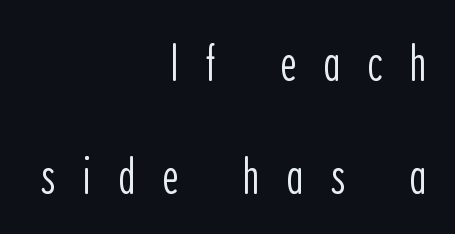
A clean baseline with only descenders dipping below it. Visually the block forms a straight wall on the right and a jagged coastline on the left. The letters carry no serifs — their stems end cleanly without finishing strokes. The passage shown stacks its lines with a broad gap. The letters stand upright; this is a roman face. Do the characters align in a grid? No, the font is proportional.
